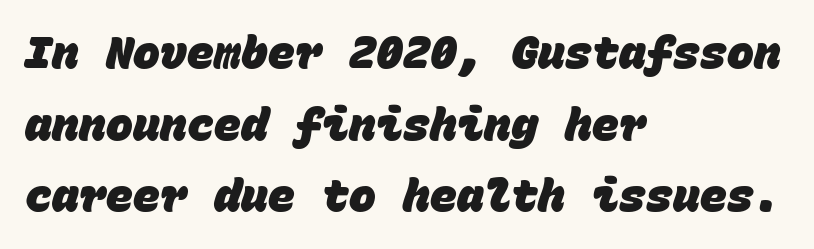
The image shows 45 px heavy sans-serif type, monospaced; set left-aligned, normal line spacing (1.59x), normal letter spacing, not underlined; low stroke contrast and a large x-height.
